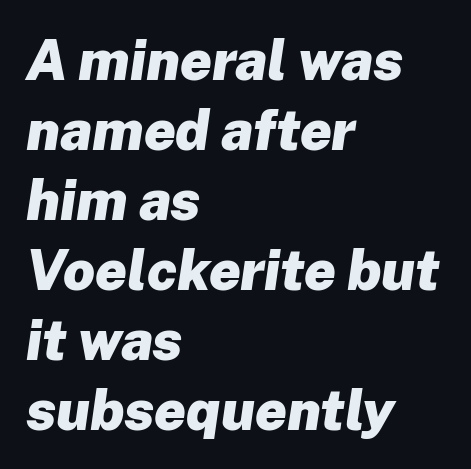
Q: Is the text bold? A: Yes.
Q: Is the text italic (slanted)? A: Yes, it leans right by about 8 degrees.
Q: Is the text underlined? A: No.
Q: How is the paragraph aligned? A: Left-aligned.
Q: Is the spacing between letters normal or unusually wide? A: Normal.
Q: Is the spacing between lines tight, normal or loose? A: Normal.
Q: Width (condensed, normal, or wide)? A: Normal.
Q: Stroke contrast? A: Low.
Q: x-height? A: Medium.
Q: Monospaced? A: No.
